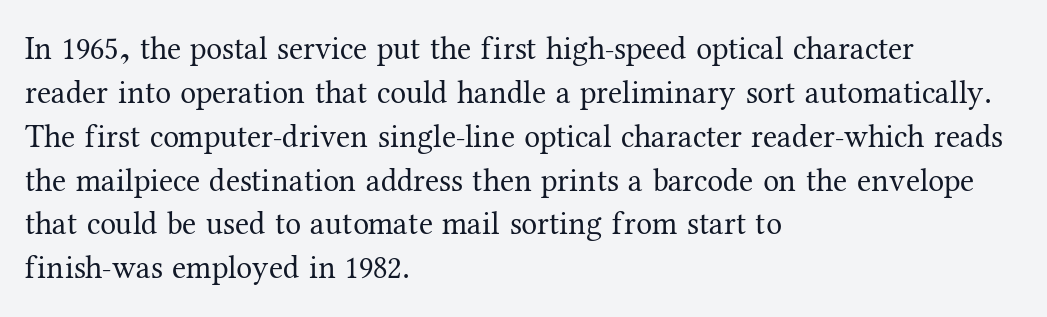
Q: Is the text bold? A: No.
Q: Is the text italic (slanted)? A: No, it is upright.
Q: Is the typeface a serif or a sans-serif typeface? A: Serif.
Q: Is the text underlined? A: No.
Q: How is the paragraph aligned? A: Left-aligned.
Q: Is the spacing between letters normal or unusually wide? A: Normal.
Q: Is the spacing between lines tight, normal or loose? A: Normal.
Q: Width (condensed, normal, or wide)? A: Normal.
Q: Stroke contrast? A: Medium.
Q: x-height? A: Medium.
Q: Monospaced? A: No.
